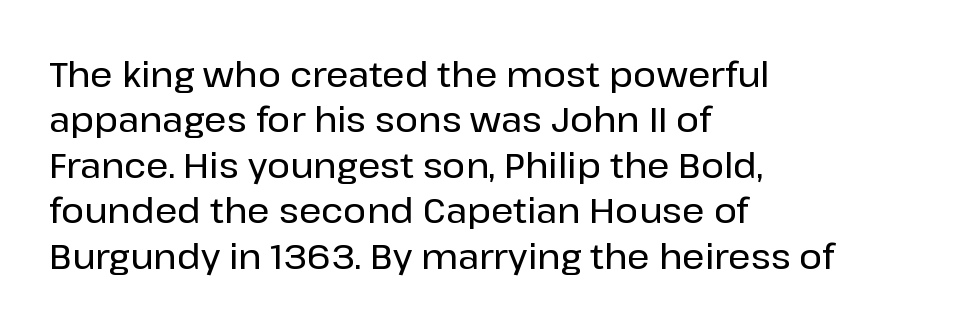
The image shows 35 px sans-serif type, upright; set left-aligned, normal line spacing (1.3x), normal letter spacing, not underlined; low stroke contrast and a medium x-height.
